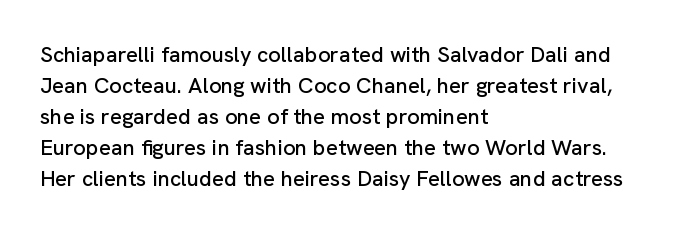
No italicization has been applied; the sample stays upright. The text block is weighted toward the left margin, trailing off unevenly rightward. Each row of text sits above clean, open space. Leading matches the norm, producing a regular column. Nobody touched the tracking dial on this one.
